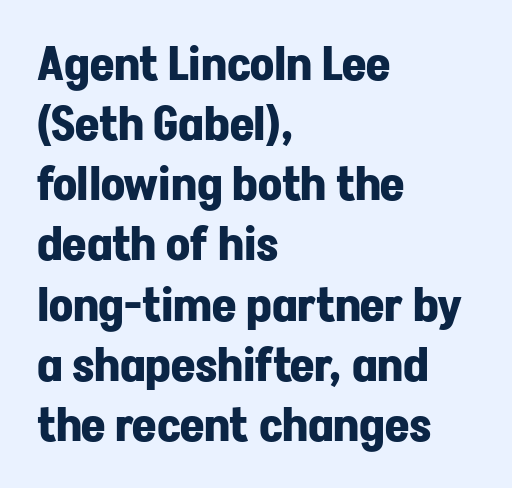
The lines sit at an ordinary, default distance from one another. Observe the absence of serifs on each vertical stroke in this sample. The face used here is proportionally spaced, like ordinary book or web type. A full-strength bold gives these letters their thick strokes. Horizontal alignment here is leftward, the default for most running prose. Glance below the letters and you will spot only blank space.
